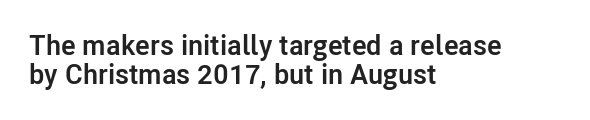
Q: Is the text bold? A: Yes.
Q: Is the text italic (slanted)? A: No, it is upright.
Q: Is the typeface a serif or a sans-serif typeface? A: Sans-serif.
Q: Is the text underlined? A: No.
Q: How is the paragraph aligned? A: Left-aligned.
Q: Is the spacing between letters normal or unusually wide? A: Normal.
Q: Is the spacing between lines tight, normal or loose? A: Tight.
Q: Width (condensed, normal, or wide)? A: Normal.
Q: Stroke contrast? A: Low.
Q: x-height? A: Medium.
Q: Monospaced? A: No.
